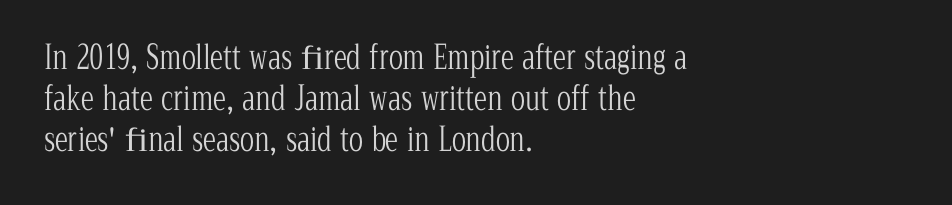
Q: Is the text bold? A: No.
Q: Is the text italic (slanted)? A: No, it is upright.
Q: Is the typeface a serif or a sans-serif typeface? A: Serif.
Q: Is the text underlined? A: No.
Q: How is the paragraph aligned? A: Left-aligned.
Q: Is the spacing between letters normal or unusually wide? A: Normal.
Q: Is the spacing between lines tight, normal or loose? A: Normal.
Q: Width (condensed, normal, or wide)? A: Condensed.
Q: Stroke contrast? A: Low.
Q: x-height? A: Medium.
Q: Monospaced? A: No.
